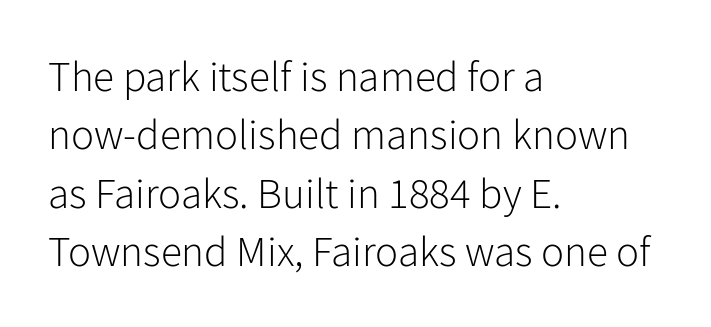
Q: Is the text bold? A: No.
Q: Is the text italic (slanted)? A: No, it is upright.
Q: Is the typeface a serif or a sans-serif typeface? A: Sans-serif.
Q: Is the text underlined? A: No.
Q: How is the paragraph aligned? A: Left-aligned.
Q: Is the spacing between letters normal or unusually wide? A: Normal.
Q: Is the spacing between lines tight, normal or loose? A: Normal.
Q: Width (condensed, normal, or wide)? A: Normal.
Q: Stroke contrast? A: Low.
Q: x-height? A: Medium.
Q: Monospaced? A: No.
